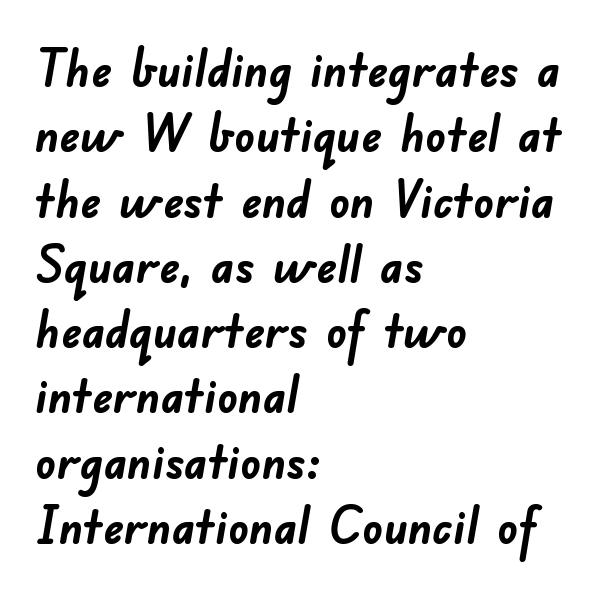
The image shows 51 px semibold sans-serif type; set left-aligned, normal line spacing (1.28x), normal letter spacing, not underlined; low stroke contrast and a small x-height.
